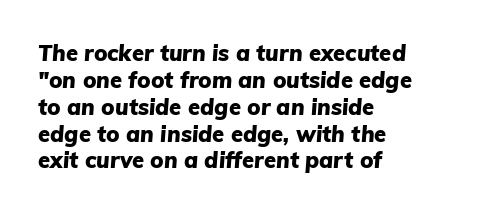
In terms of posture, this sample is oblique. Each row of text sits above clean, open space. Caption: multi-line text, flush left, ragged right. The letterforms sit shoulder to shoulder at normal distance. Look at the stroke-to-counter ratio: heavy, a bold.
